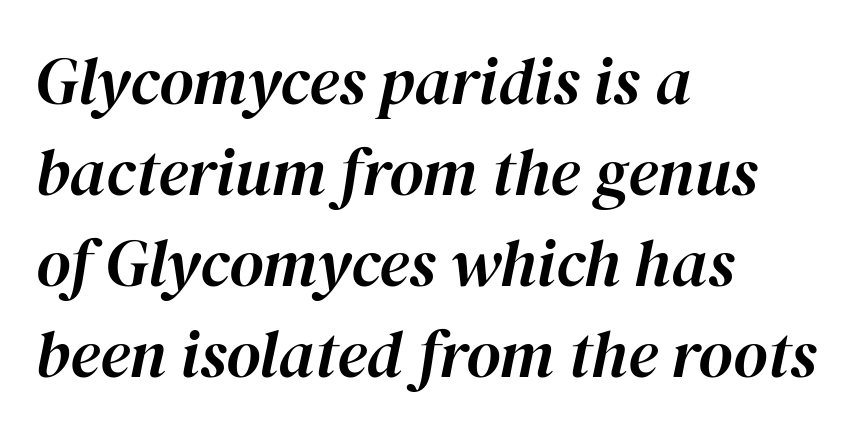
Rule under the text: the space is simply empty. The rendering anchors every line to the left-hand side. The rendering uses natural spacing where letterforms have individual widths. Compared with typical body copy, the letter spacing here is the same.
